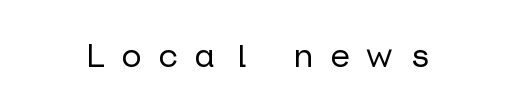
The image shows 34 px sans-serif type, upright; set unusually wide letter spacing (+0.49 em), not underlined; low stroke contrast and a medium x-height.
